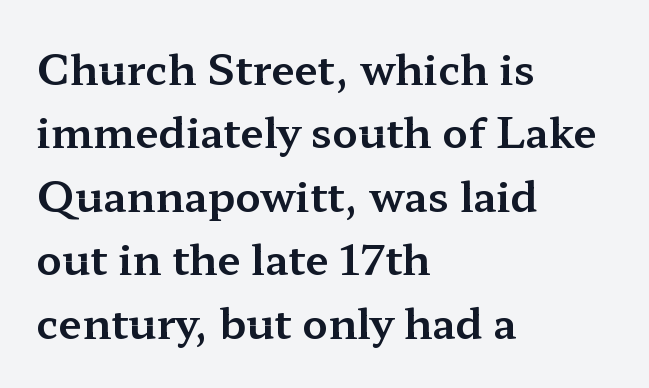
{"serif": "yes", "italic": "no", "width": "wide", "stroke_contrast": "medium", "x_height": "medium", "monospaced": "no", "underline": "no", "align": "left", "line_spacing": "normal", "line_spacing_ratio": 1.51, "letter_spacing": "normal", "letter_spacing_em": 0.0, "glyph_px": 42}
